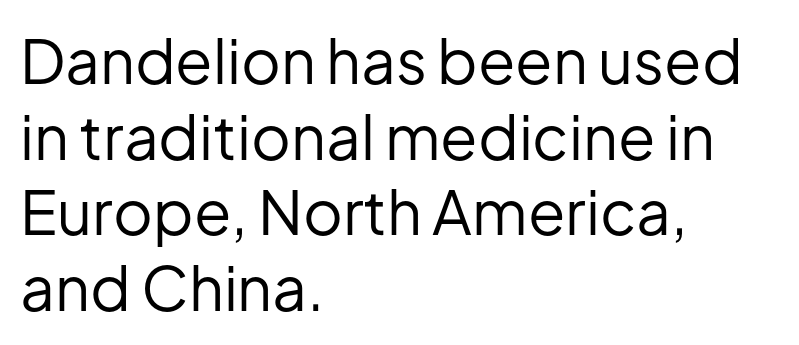
The image shows 61 px regular-weight sans-serif type, upright; set left-aligned, line spacing 1.24x, normal letter spacing, not underlined; low stroke contrast and a medium x-height.
